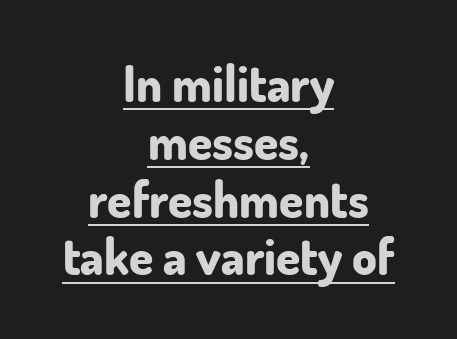
Spacing verdict: proportional, widths tailored to each character. A typesetter would call this zero additional tracking. Does the type have serifs? No, each stem ends abruptly. Has an underline been added? It has.
